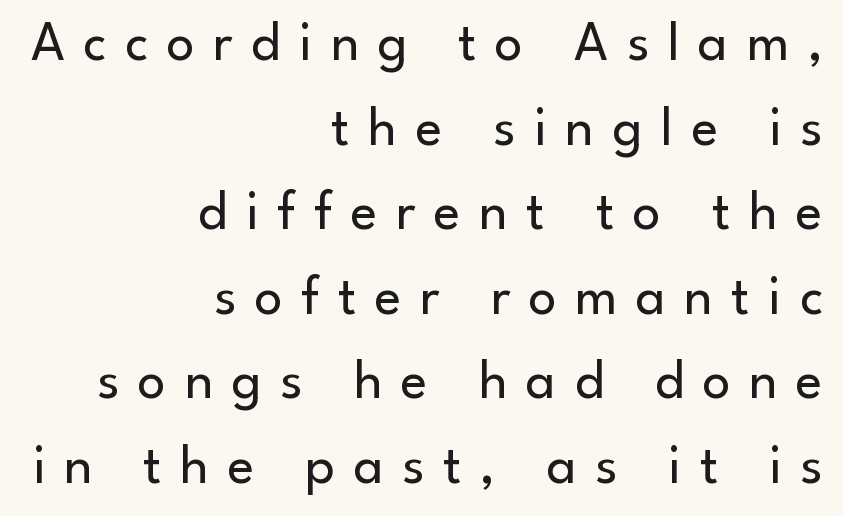
The image shows 56 px regular-weight sans-serif type, upright; set right-aligned, normal line spacing (1.51x), unusually wide letter spacing (+0.33 em), not underlined; low stroke contrast and a small x-height.
